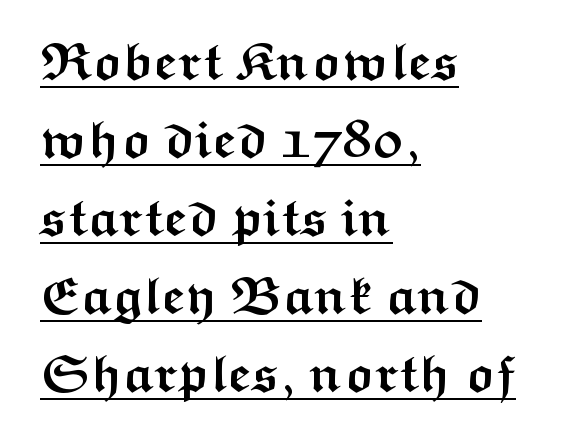
Are there feet on the stems? There aren't — it's a sans. Rows of type keep a routine distance in the vertical direction. Glyph-to-glyph distance matches everyday printed text. When letters stand straight like this, we call the style roman or upright. Strokes here are thick enough to call this a true bold.
